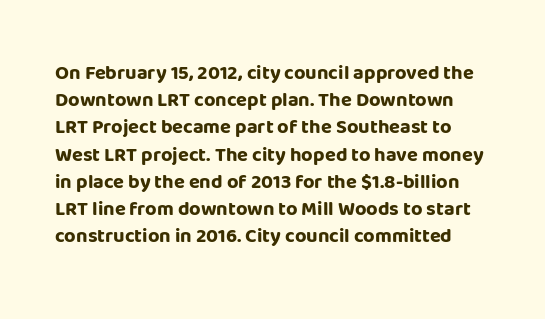
Q: Is the text bold? A: Yes.
Q: Is the text italic (slanted)? A: No, it is upright.
Q: Is the text underlined? A: No.
Q: Is the spacing between letters normal or unusually wide? A: Normal.
Q: Is the spacing between lines tight, normal or loose? A: Normal.
